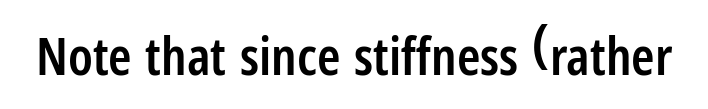
Words appear dense and cohesive because spacing is normal. Does the weight exceed regular? Yes, but only to semibold. The passage shown is not underscored anywhere. Each letter's strokes conclude bluntly, with no projecting serifs. These lines are rendered in a variable-pitch font. You can tell it's not italic because the verticals are truly vertical.
